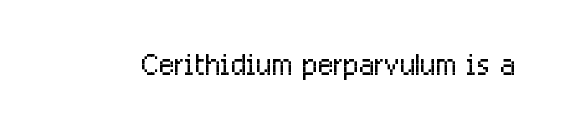
{"serif": "no", "italic": "no", "bold": "no", "weight": "light", "width": "condensed", "stroke_contrast": "low", "x_height": "medium", "monospaced": "no", "underline": "no", "letter_spacing": "normal", "letter_spacing_em": 0.0, "glyph_px": 41}
